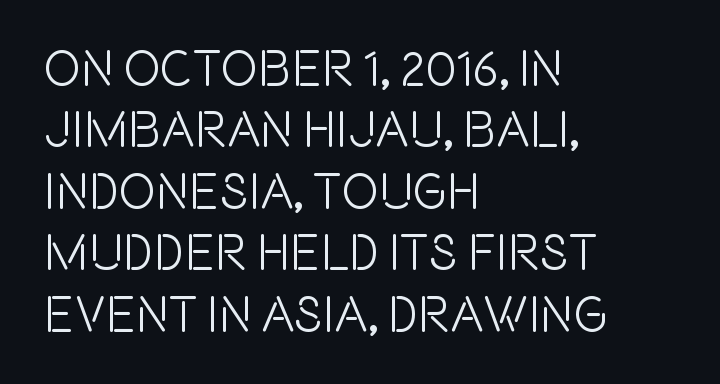
The image shows 50 px condensed sans-serif type, upright; set left-aligned, line spacing 1.23x, normal letter spacing, not underlined; a large x-height.
